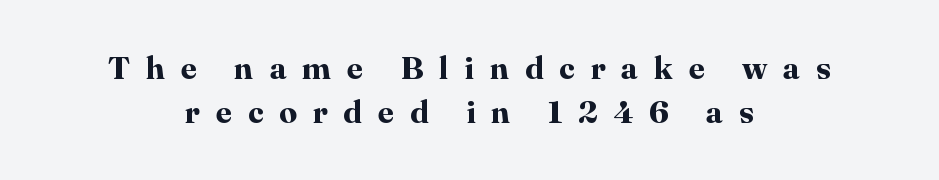
{"serif": "yes", "italic": "no", "bold": "yes", "weight": "bold", "width": "normal", "stroke_contrast": "high", "x_height": "medium", "monospaced": "no", "underline": "no", "align": "center", "line_spacing": "normal", "line_spacing_ratio": 1.38, "letter_spacing": "wide", "letter_spacing_em": 0.49, "glyph_px": 32}
